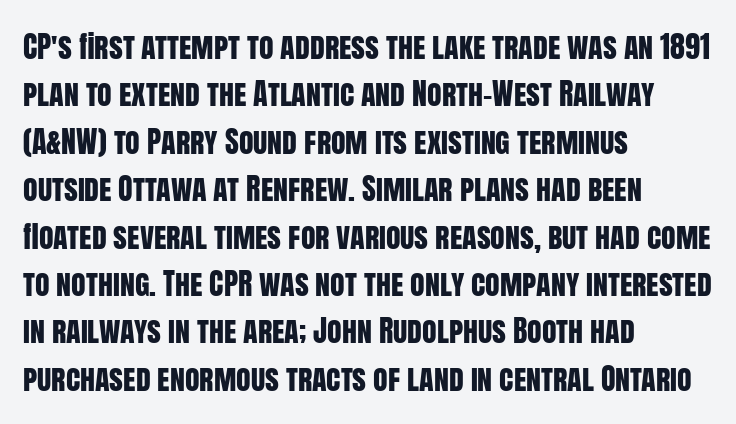
{"serif": "no", "italic": "no", "width": "condensed", "stroke_contrast": "low", "x_height": "large", "monospaced": "no", "underline": "no", "align": "left", "line_spacing": "normal", "line_spacing_ratio": 1.58, "letter_spacing": "normal", "letter_spacing_em": 0.0, "glyph_px": 30}
